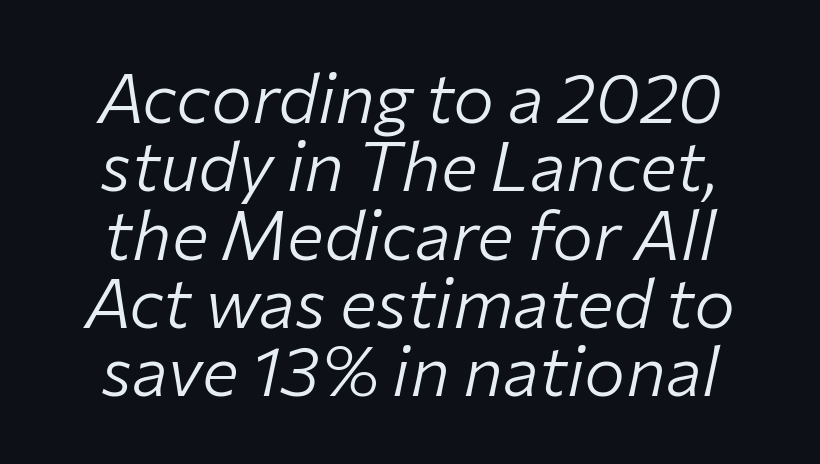
Interline gaps are noticeably narrow in this sample. The zone under the glyphs is completely vacant. Characters are canted at an angle relative to the baseline's perpendicular. These lines keep a tight, regular rhythm from letter to letter. Ink coverage per letter is moderate at most. Looks like regular typesetting: each glyph gets only the width it needs.
